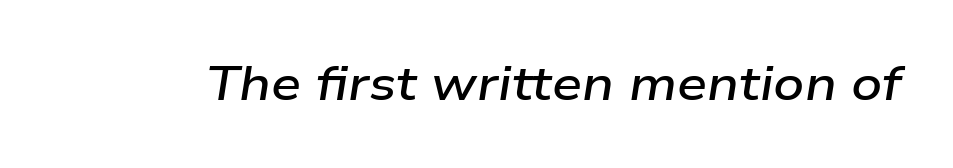
Standard letterfit; no display-style spreading of the glyphs. Set as a demibold, roughly 600 on the weight scale. Descenders hang freely into open space. The letters are slanted; this is an italic face. Is this a fixed-width face? No — the glyphs have proportional, varying widths.
